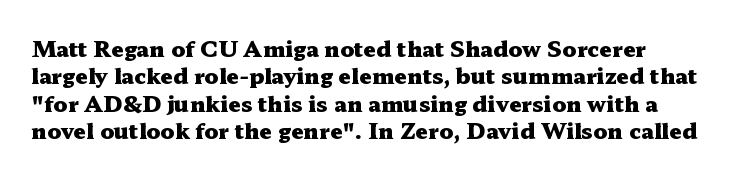
{"italic": "no", "bold": "yes", "underline": "no", "line_spacing_ratio": 1.24, "letter_spacing": "normal", "letter_spacing_em": 0.0, "glyph_px": 22}
